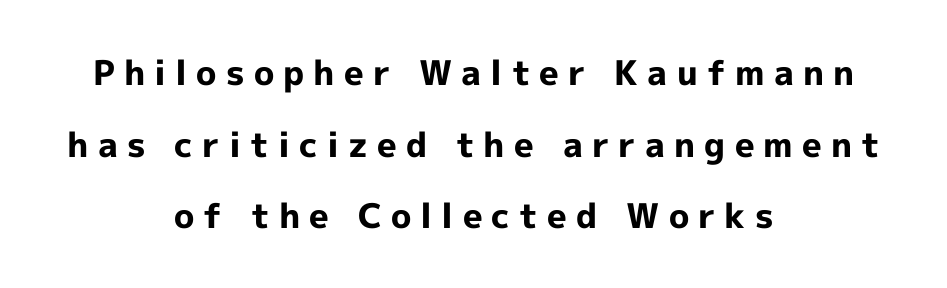
The strokes are fattened all the way to bold. If you drew a line through each stem, it would be perfectly vertical. The lines are quadded center. Classification — sans serif. Does extra space separate the letters? Yes, quite a lot of it.
